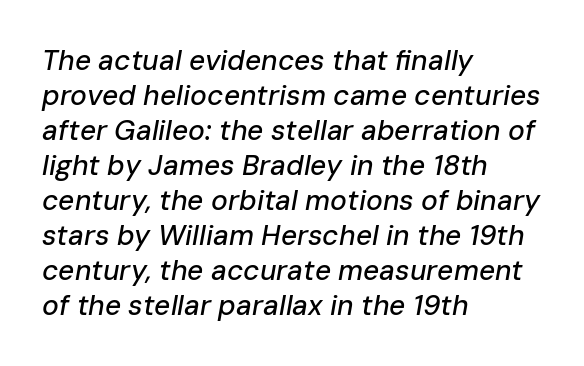
Honestly, the letter spacing is just normal — you wouldn't notice it. A typesetter would call this proportional, since set widths differ per character. Quick note: underline off. Rows of type keep a routine distance in the vertical direction. If you drew a line through each stem, it would be angled. A student would call this left alignment; a typographer would say flush left, rag right.
